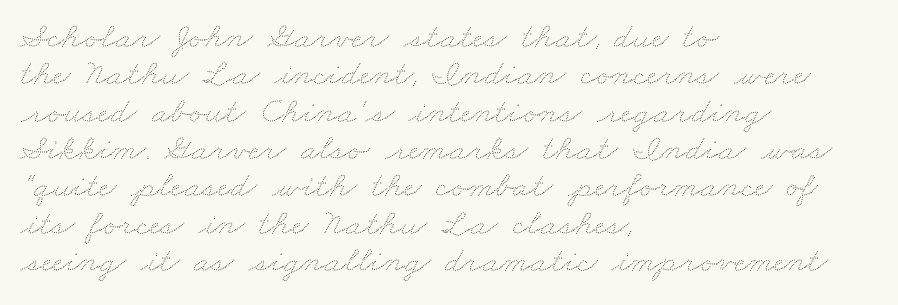
{"bold": "no", "weight": "thin", "width": "wide", "stroke_contrast": "medium", "x_height": "small", "monospaced": "no", "underline": "no", "align": "left", "line_spacing": "tight", "line_spacing_ratio": 1.01, "letter_spacing": "normal", "letter_spacing_em": 0.0, "glyph_px": 37}
